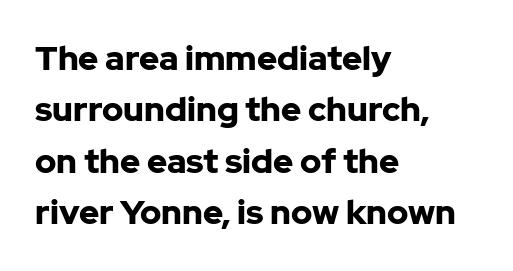
These lines are rendered in a variable-pitch font. Every stem runs plumb, perpendicular to the baseline. How heavy is the stroke? Heavy — this is a bold. The gaps between neighbouring characters are ordinary and unremarkable. Whoever set this chose a conventional vertical rhythm.
